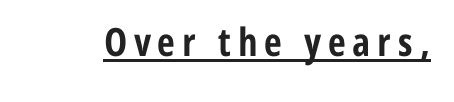
The image shows 39 px bold, condensed sans-serif type, upright; set underlined; low stroke contrast and a medium x-height.
